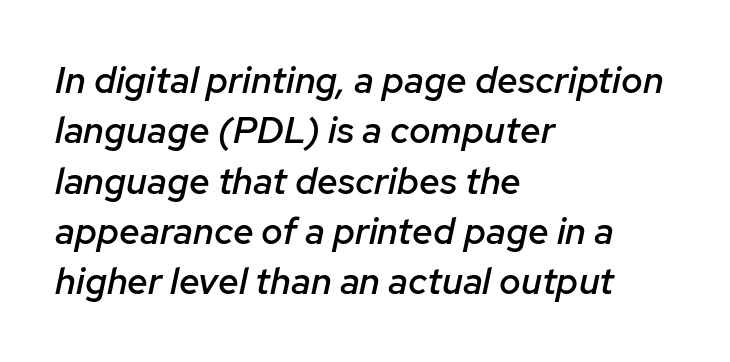
Q: Is the text bold? A: Semi-bold.
Q: Is the text italic (slanted)? A: Yes, it leans right by about 12 degrees.
Q: Is the text underlined? A: No.
Q: How is the paragraph aligned? A: Left-aligned.
Q: Is the spacing between letters normal or unusually wide? A: Normal.
Q: Is the spacing between lines tight, normal or loose? A: Normal.
Q: Width (condensed, normal, or wide)? A: Normal.
Q: Stroke contrast? A: Low.
Q: x-height? A: Medium.
Q: Monospaced? A: No.
